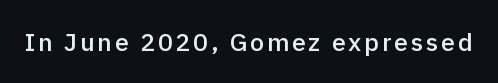
The image shows 25 px text type, upright; set not underlined.
